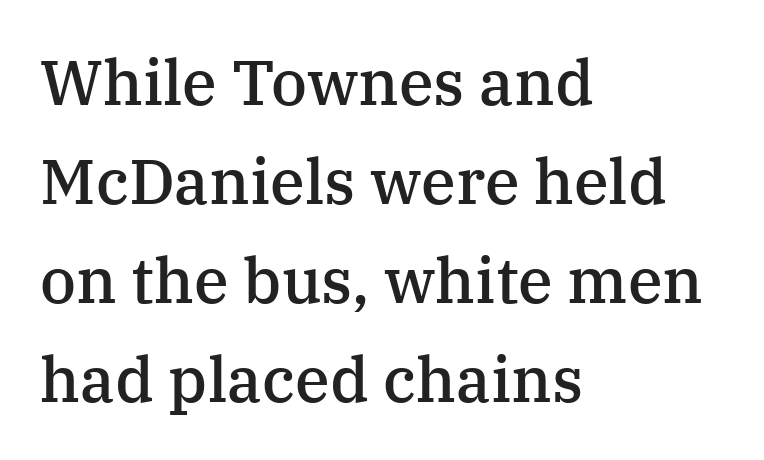
Q: Is the text bold? A: Semi-bold.
Q: Is the text italic (slanted)? A: No, it is upright.
Q: Is the typeface a serif or a sans-serif typeface? A: Serif.
Q: Is the text underlined? A: No.
Q: How is the paragraph aligned? A: Left-aligned.
Q: Is the spacing between letters normal or unusually wide? A: Normal.
Q: Is the spacing between lines tight, normal or loose? A: Normal.
Q: Width (condensed, normal, or wide)? A: Normal.
Q: Stroke contrast? A: Medium.
Q: x-height? A: Medium.
Q: Monospaced? A: No.
